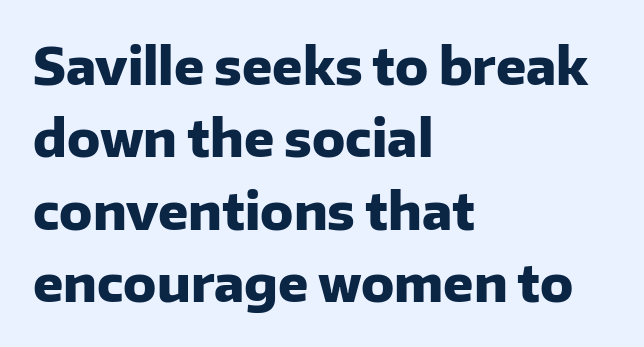
Q: Is the text bold? A: Yes.
Q: Is the text italic (slanted)? A: No, it is upright.
Q: Is the typeface a serif or a sans-serif typeface? A: Sans-serif.
Q: Is the text underlined? A: No.
Q: How is the paragraph aligned? A: Left-aligned.
Q: Is the spacing between letters normal or unusually wide? A: Normal.
Q: Is the spacing between lines tight, normal or loose? A: Normal.
Q: Width (condensed, normal, or wide)? A: Normal.
Q: Stroke contrast? A: Low.
Q: x-height? A: Medium.
Q: Monospaced? A: No.
